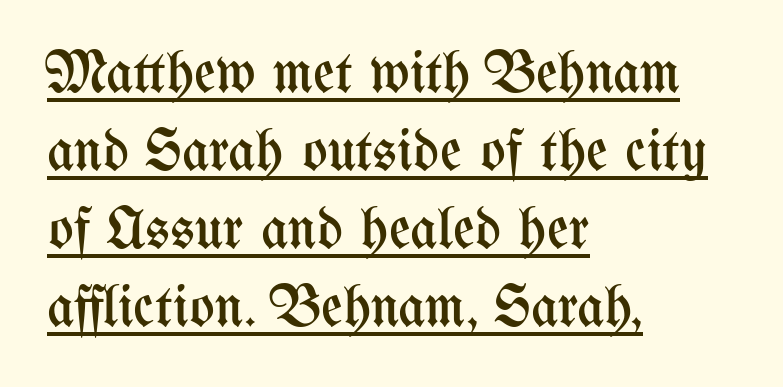
A rule runs beneath these lines of type. Short note: letters normally spaced. Is the type heavy? It reads as light-to-regular instead. These lines are rendered in a variable-pitch font.
